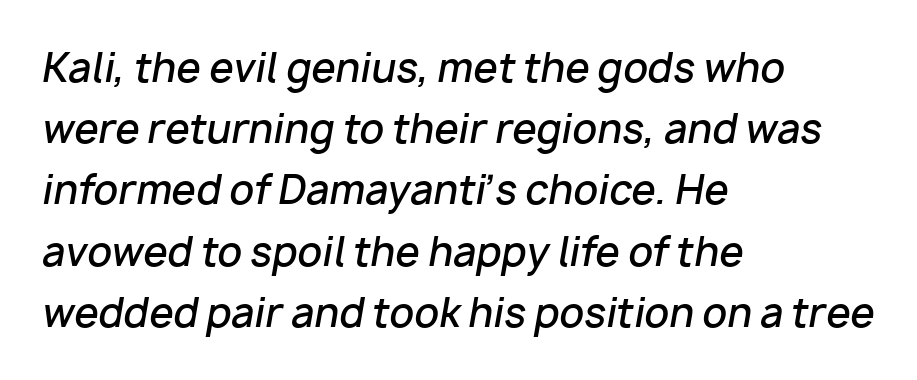
Unmarked baselines from the first word to the last. Successive baselines arrive at the customary interval. Teacher's note: observe the even left margin — that is flush-left alignment. A semibold gives these letters moderate extra thickness, short of bold. It's the slanting kind of type. This rendering leaves character spacing at its baseline value.
